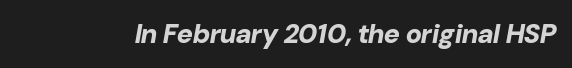
Nobody drew a line under any word here. These lines were composed using italics. This is heavy type, rendered in bold. Letter spacing: default.
